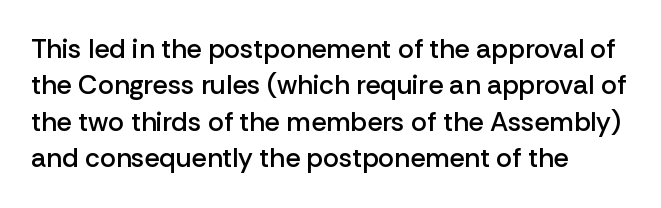
Q: Is the text bold? A: Semi-bold.
Q: Is the text italic (slanted)? A: No, it is upright.
Q: Is the text underlined? A: No.
Q: How is the paragraph aligned? A: Left-aligned.
Q: Is the spacing between letters normal or unusually wide? A: Normal.
Q: Is the spacing between lines tight, normal or loose? A: Normal.
